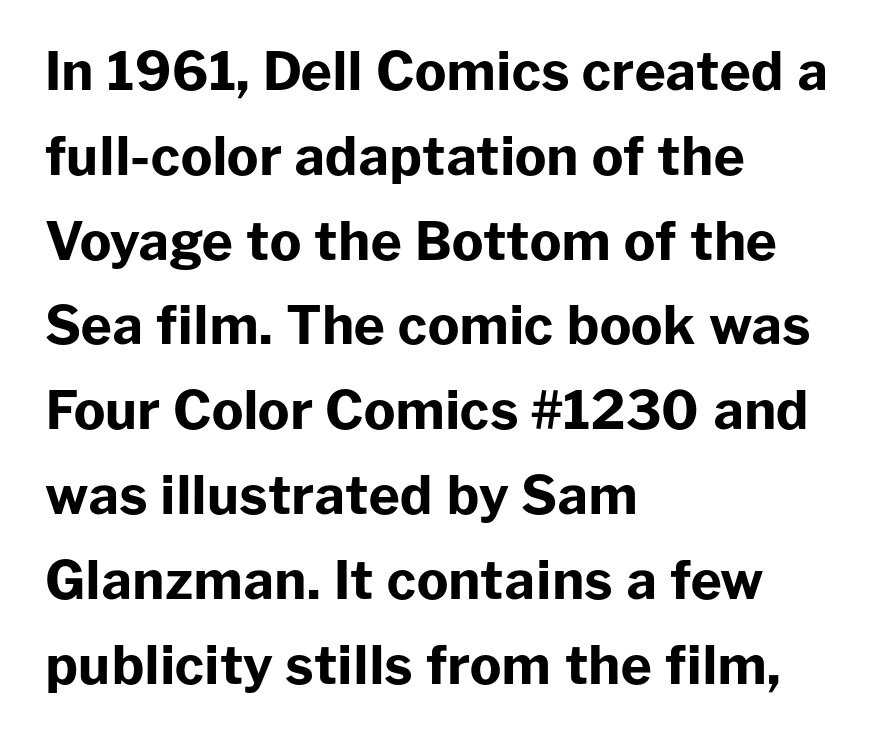
The image shows 53 px bold sans-serif type, upright; set left-aligned, normal line spacing (1.6x), normal letter spacing, not underlined; low stroke contrast and a medium x-height.
